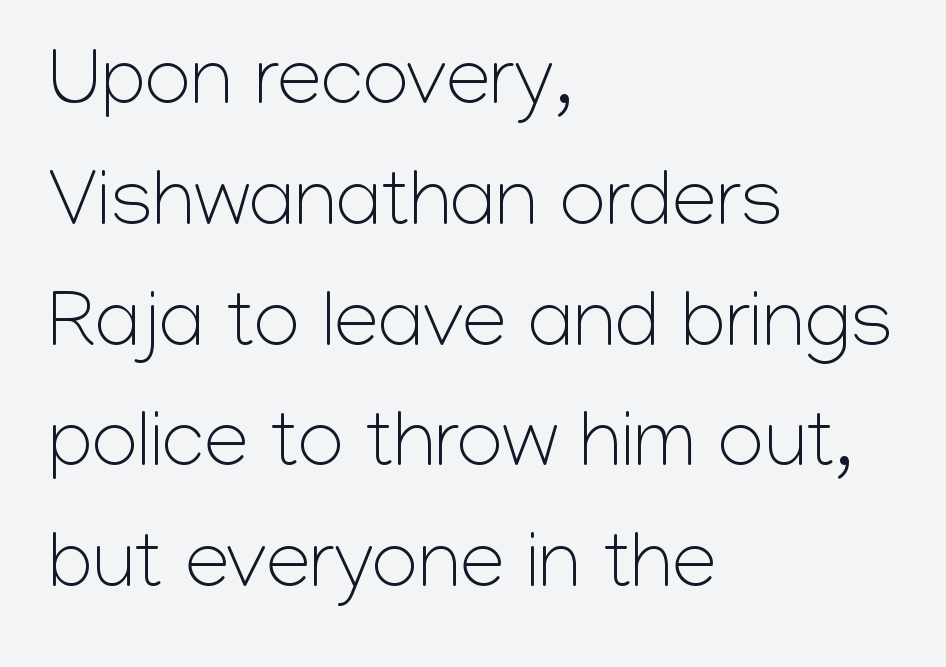
{"serif": "no", "italic": "no", "bold": "no", "weight": "light", "width": "normal", "stroke_contrast": "low", "x_height": "medium", "monospaced": "no", "underline": "no", "align": "left", "line_spacing": "normal", "line_spacing_ratio": 1.51, "letter_spacing": "normal", "letter_spacing_em": 0.0, "glyph_px": 80}
